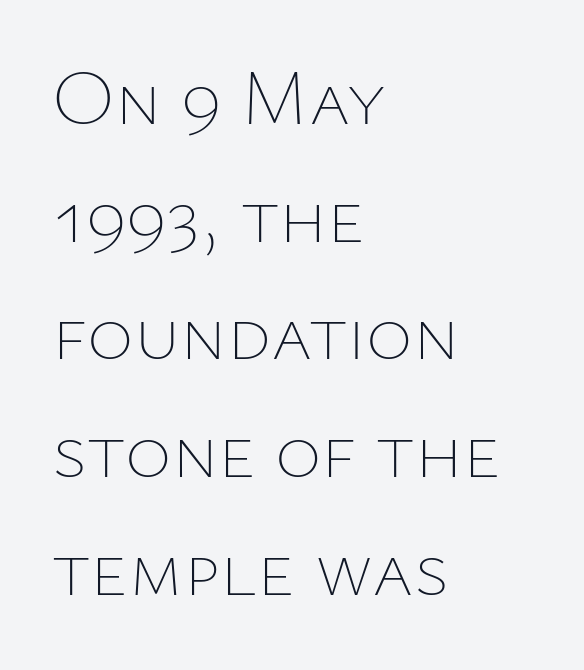
Nothing heavy about these letters — not bold at all. Where is the straight margin? On the left. Words appear dense and cohesive because spacing is normal. Note the varied advance widths — an 'i' is clearly narrower than an 'm'. Beneath every word, the page is bare. How would I describe the line gaps? Plain and ordinary.
